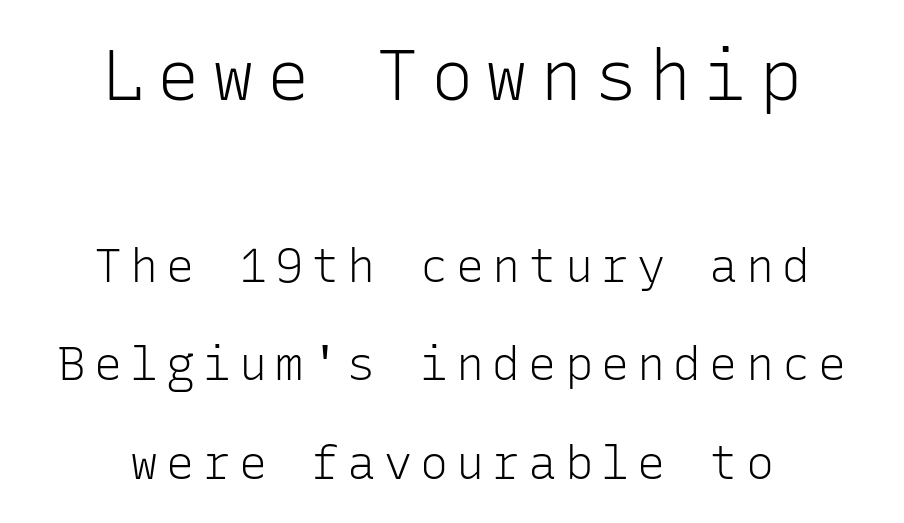
The image shows 71 px light sans-serif type, upright, monospaced; set centered, loose line spacing (2.09x), not underlined; the first (top) block is 1.51x larger; low stroke contrast and a medium x-height.
